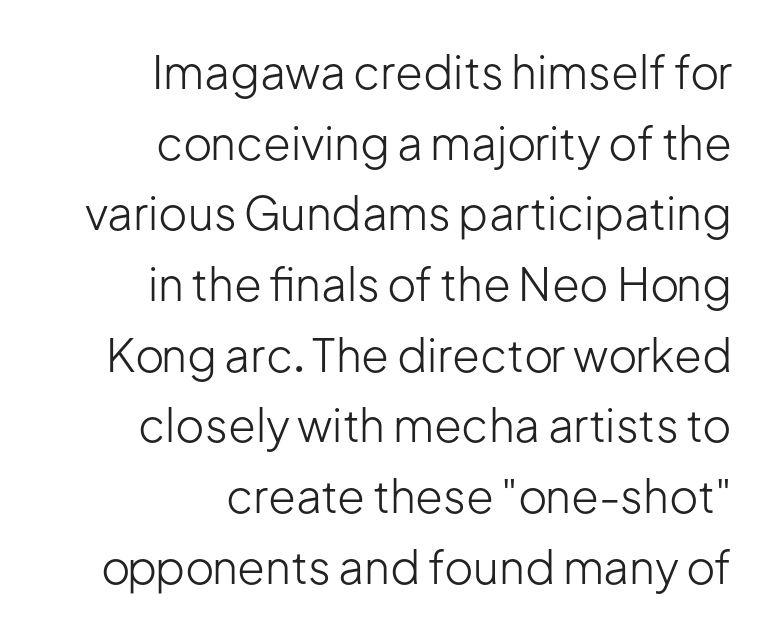
The image shows 45 px light sans-serif type, upright; set right-aligned, normal line spacing (1.57x), normal letter spacing, not underlined; low stroke contrast and a medium x-height.
